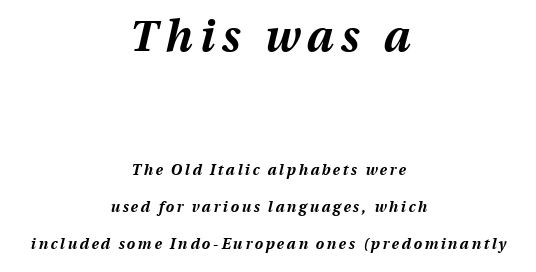
Q: Is the text bold? A: Yes.
Q: Is the text italic (slanted)? A: Yes, it leans right by about 13 degrees.
Q: Is the text underlined? A: No.
Q: How is the paragraph aligned? A: Centered.
Q: Is the spacing between lines tight, normal or loose? A: Loose.
Q: Which block of text is set in a larger size, the first (top) or the second (bottom)? A: The first (top) one.
Q: Width (condensed, normal, or wide)? A: Normal.
Q: Stroke contrast? A: Medium.
Q: x-height? A: Medium.
Q: Monospaced? A: No.
